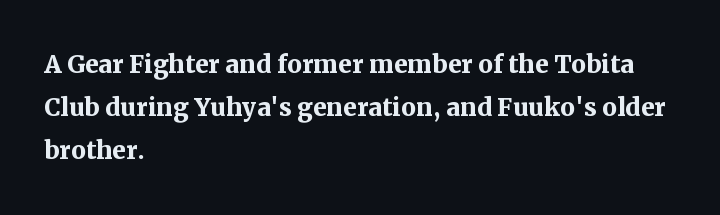
Q: Is the text bold? A: Yes.
Q: Is the text italic (slanted)? A: No, it is upright.
Q: Is the typeface a serif or a sans-serif typeface? A: Serif.
Q: Is the text underlined? A: No.
Q: How is the paragraph aligned? A: Left-aligned.
Q: Is the spacing between letters normal or unusually wide? A: Normal.
Q: Is the spacing between lines tight, normal or loose? A: Normal.
Q: Width (condensed, normal, or wide)? A: Normal.
Q: Stroke contrast? A: Medium.
Q: x-height? A: Medium.
Q: Monospaced? A: No.
